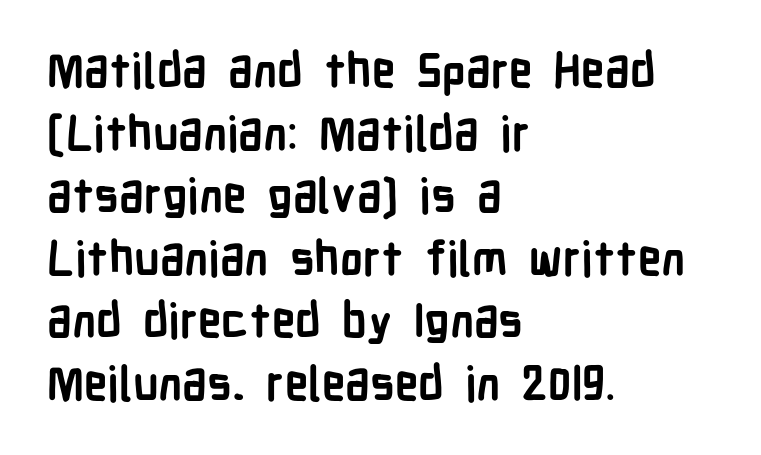
{"serif": "no", "italic": "no", "bold": "yes", "weight": "semibold", "width": "condensed", "stroke_contrast": "low", "x_height": "medium", "monospaced": "no", "underline": "no", "align": "left", "line_spacing": "normal", "line_spacing_ratio": 1.33, "letter_spacing": "normal", "letter_spacing_em": 0.0, "glyph_px": 47}
